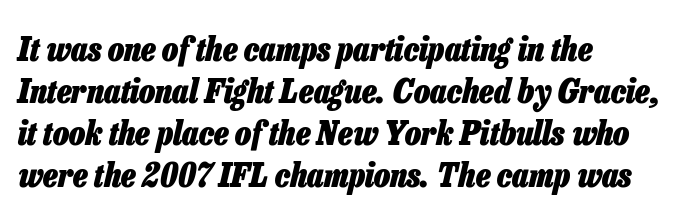
On the weight axis this lands at bold, roughly 700. Looks like regular typesetting: each glyph gets only the width it needs. In terms of posture, this sample is oblique. Nobody touched the tracking dial on this one. The setting favours the left margin, as ordinary paragraphs usually do. The baseline area is clear.
